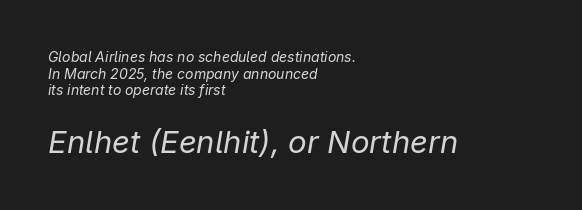
{"italic": "yes", "lean": "right", "slant_degrees": 9, "bold": "no", "weight": "regular", "width": "normal", "stroke_contrast": "low", "x_height": "medium", "monospaced": "no", "underline": "no", "align": "left", "line_spacing_ratio": 1.18, "letter_spacing": "normal", "letter_spacing_em": 0.0, "larger_block": "second", "size_ratio": 2.21, "glyph_px": 31}
